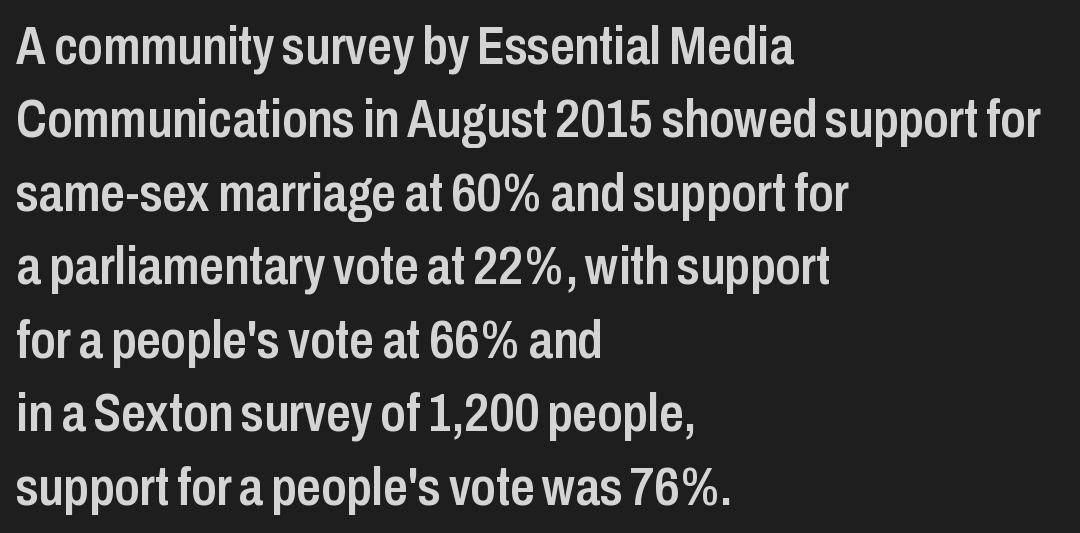
Q: Is the text bold? A: Semi-bold.
Q: Is the text italic (slanted)? A: No, it is upright.
Q: Is the typeface a serif or a sans-serif typeface? A: Sans-serif.
Q: Is the text underlined? A: No.
Q: How is the paragraph aligned? A: Left-aligned.
Q: Is the spacing between letters normal or unusually wide? A: Normal.
Q: Is the spacing between lines tight, normal or loose? A: Normal.
Q: Width (condensed, normal, or wide)? A: Condensed.
Q: Stroke contrast? A: Low.
Q: x-height? A: Medium.
Q: Monospaced? A: No.
